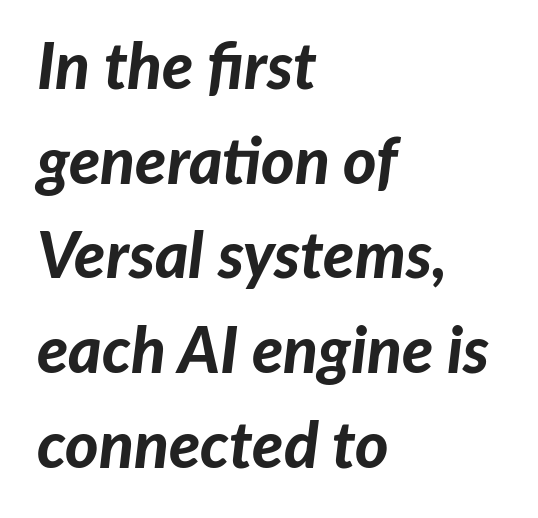
{"italic": "yes", "lean": "right", "slant_degrees": 7, "bold": "yes", "weight": "bold", "width": "normal", "stroke_contrast": "low", "x_height": "medium", "monospaced": "no", "underline": "no", "align": "left", "line_spacing": "normal", "line_spacing_ratio": 1.48, "letter_spacing": "normal", "letter_spacing_em": 0.0, "glyph_px": 64}
